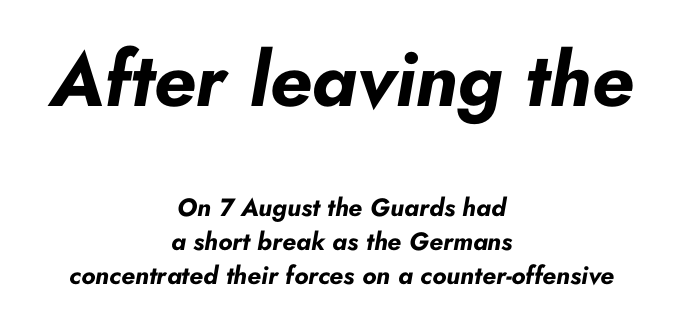
The image shows 76 px bold type, italic (leaning right); set centered, normal line spacing (1.37x), normal letter spacing, not underlined; the first (top) block is 3.04x larger; low stroke contrast and a small x-height.
